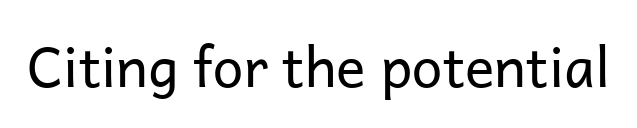
A typesetter would call this proportional, since set widths differ per character. The font sits on the lighter half of the weight spectrum, regular included. Italic? Not at all — the glyphs are vertical. Clear beneath every line of the passage. The letters sit at their default tracking, neither squeezed nor spread. This sample uses a sans-serif face.
